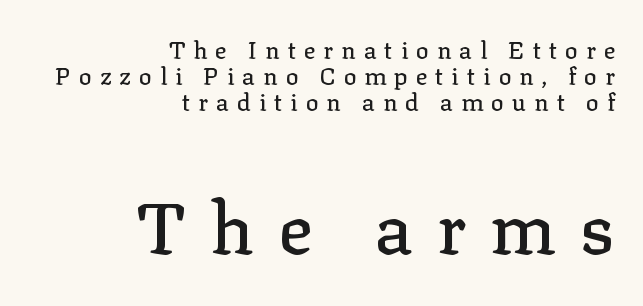
The face used here appears at its bigger size in the lower chunk. A flush-right, rag-left setting is used for this passage. The glyphs in this specimen are seriffed. Ordinary non-slanted type is in use.
